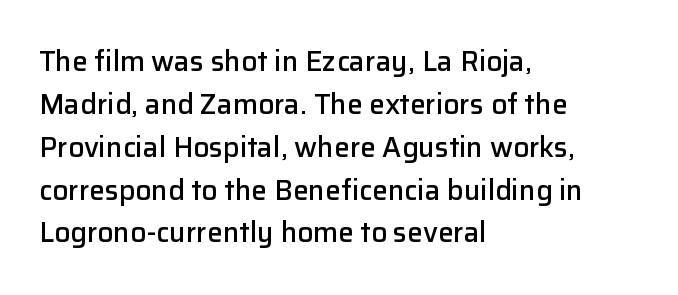
Q: Is the text bold? A: Semi-bold.
Q: Is the text italic (slanted)? A: No, it is upright.
Q: Is the typeface a serif or a sans-serif typeface? A: Sans-serif.
Q: Is the text underlined? A: No.
Q: How is the paragraph aligned? A: Left-aligned.
Q: Is the spacing between letters normal or unusually wide? A: Normal.
Q: Is the spacing between lines tight, normal or loose? A: Normal.
Q: Width (condensed, normal, or wide)? A: Normal.
Q: Stroke contrast? A: Low.
Q: x-height? A: Medium.
Q: Monospaced? A: No.
